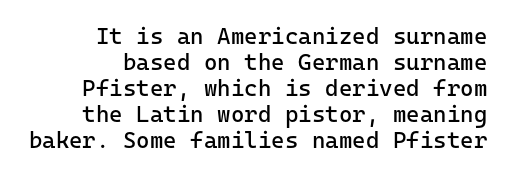
{"italic": "no", "bold": "no", "underline": "no", "align": "right", "line_spacing": "tight", "line_spacing_ratio": 1.13, "letter_spacing": "normal", "letter_spacing_em": 0.0, "glyph_px": 23}
